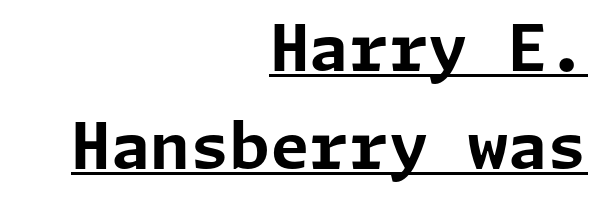
A dark, heavy texture on the line: the type is bold. In terms of letterspacing, this is plain default setting. The paragraph has a hard right edge and a soft left edge. The face used here is a sans, in the tradition of grotesques and geometrics.
